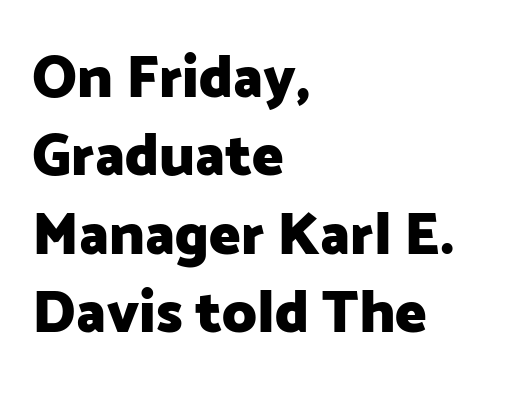
{"serif": "no", "italic": "no", "bold": "yes", "weight": "heavy", "width": "normal", "stroke_contrast": "low", "x_height": "medium", "monospaced": "no", "underline": "no", "align": "left", "line_spacing": "normal", "line_spacing_ratio": 1.33, "letter_spacing": "normal", "letter_spacing_em": 0.0, "glyph_px": 59}
